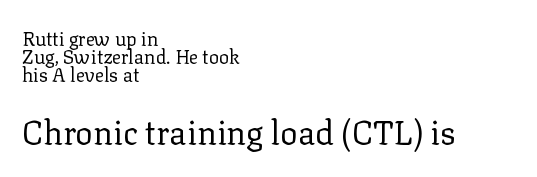
The image shows 33 px regular-weight serif type, upright; set left-aligned, tight line spacing (0.95x), normal letter spacing, not underlined; the second (bottom) block is 1.74x larger; low stroke contrast and a medium x-height.
